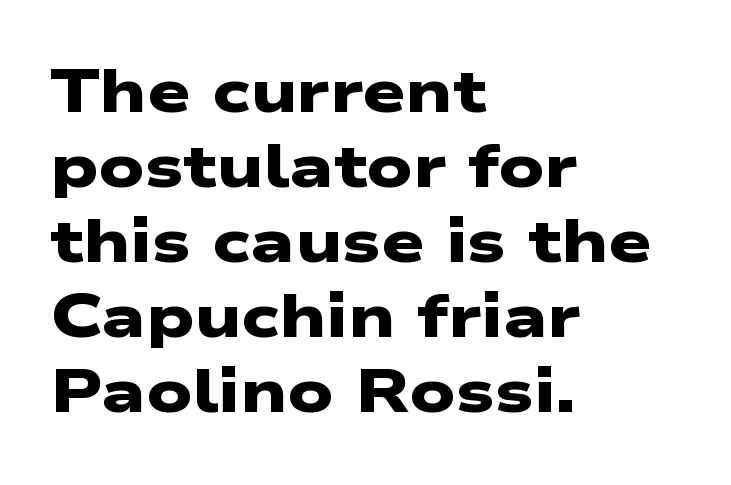
{"serif": "no", "bold": "yes", "weight": "heavy", "width": "wide", "stroke_contrast": "low", "x_height": "medium", "monospaced": "no", "underline": "no", "align": "left", "line_spacing_ratio": 1.23, "letter_spacing": "normal", "letter_spacing_em": 0.0, "glyph_px": 61}
